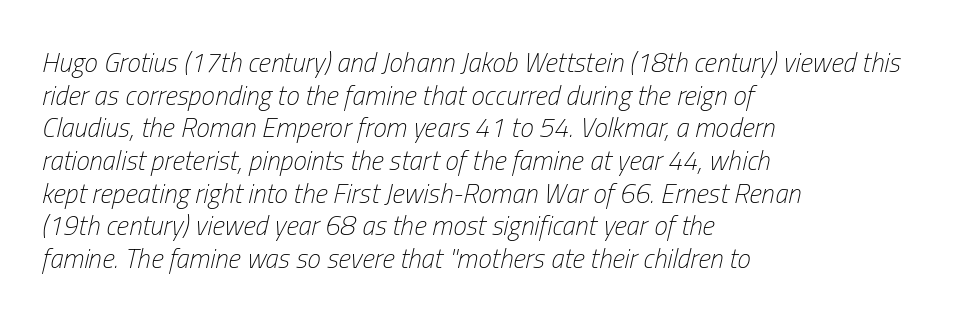
The image shows 27 px text type, italic (leaning right); set left-aligned, line spacing 1.21x, normal letter spacing, not underlined.
